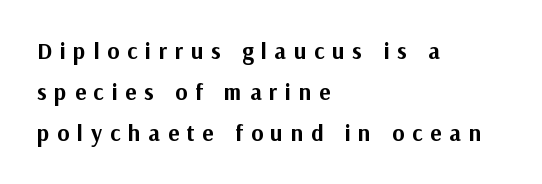
This rendering features lettering with no underline. Is there any slant? The stems are plumb. Each word looks stretched out because of the extra space between its letters. A full-strength bold gives these letters their thick strokes. The passage is arranged the way most books set body copy — flush left.
